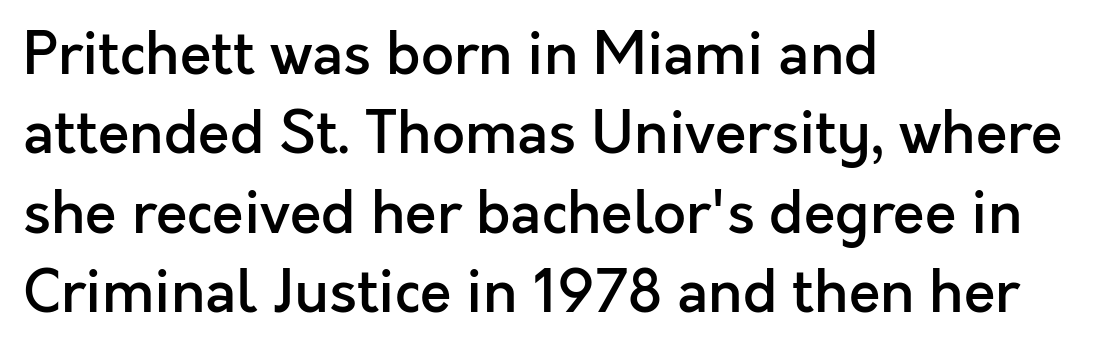
The space between consecutive lines is moderate. This rendering employs a face without finishing strokes, i.e., a sans-serif. Check under the words: just untouched page. Notice how the passage keeps a crisp vertical edge on the left only. It's the straight-up-and-down kind of type. On the weight axis this lands at semibold, roughly 600.
